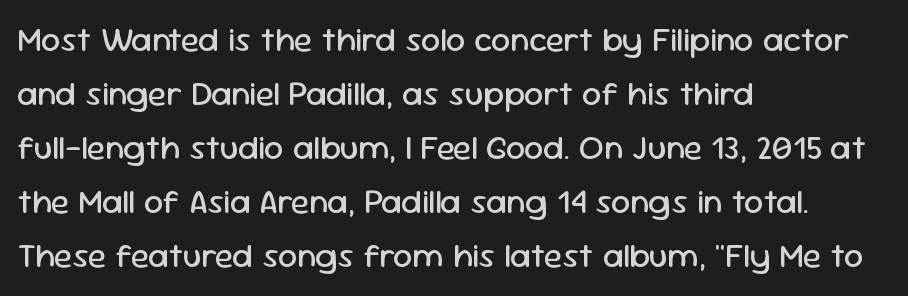
{"serif": "no", "italic": "no", "bold": "no", "weight": "regular", "width": "normal", "stroke_contrast": "low", "x_height": "medium", "monospaced": "no", "underline": "no", "align": "left", "line_spacing": "normal", "line_spacing_ratio": 1.59, "letter_spacing": "normal", "letter_spacing_em": 0.0, "glyph_px": 34}
